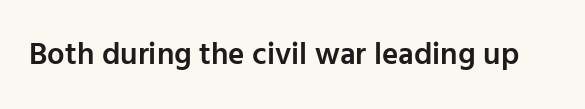
The space directly below the letters is spotless. The letters advance in unequal steps, a hallmark of proportional type. Look at the stroke-to-counter ratio: somewhat heavy, a semibold. Glyph-to-glyph distance matches everyday printed text.
